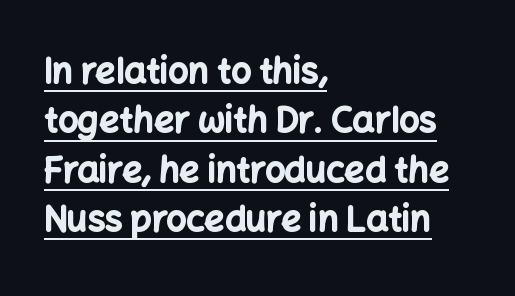
{"serif": "no", "italic": "no", "bold": "yes", "weight": "bold", "width": "normal", "stroke_contrast": "low", "x_height": "medium", "monospaced": "no", "underline": "yes", "align": "left", "line_spacing": "normal", "line_spacing_ratio": 1.41, "letter_spacing": "normal", "letter_spacing_em": 0.0, "glyph_px": 35}
